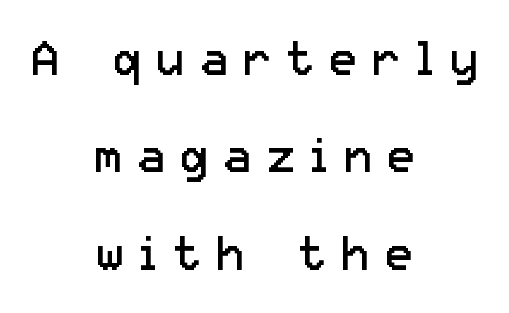
The image shows 47 px regular-weight sans-serif type, upright; set centered, loose line spacing (2.07x), unusually wide letter spacing (+0.32 em), not underlined; low stroke contrast and a medium x-height.
